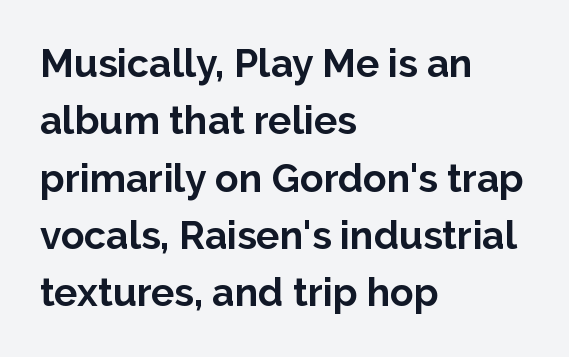
Q: Is the text bold? A: Yes.
Q: Is the text italic (slanted)? A: No, it is upright.
Q: Is the typeface a serif or a sans-serif typeface? A: Sans-serif.
Q: Is the text underlined? A: No.
Q: How is the paragraph aligned? A: Left-aligned.
Q: Is the spacing between letters normal or unusually wide? A: Normal.
Q: Is the spacing between lines tight, normal or loose? A: Normal.
Q: Width (condensed, normal, or wide)? A: Normal.
Q: Stroke contrast? A: Low.
Q: x-height? A: Medium.
Q: Monospaced? A: No.
